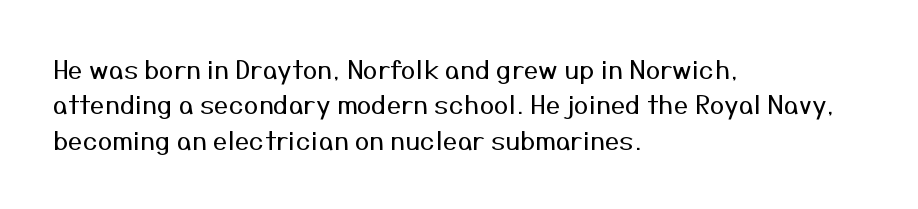
Vertically, the passage feels balanced, rows spaced as you'd expect. No italicization has been applied; the sample stays upright. A bare baseline throughout the passage. Think standard paragraph weight, or any step lighter than that.
